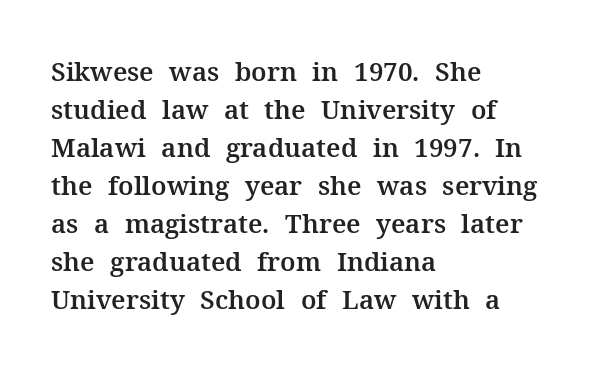
The image shows 26 px text type, upright; set left-aligned, normal line spacing (1.46x), normal letter spacing, not underlined.
